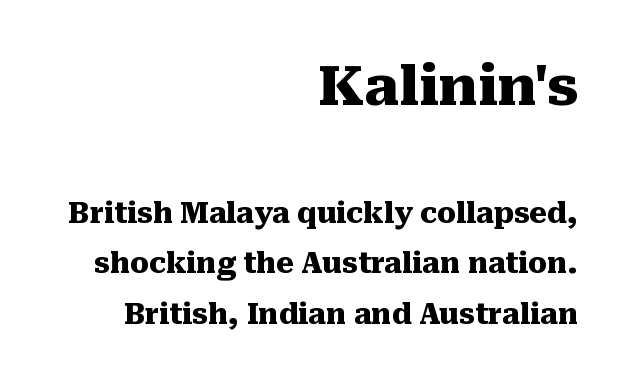
{"serif": "yes", "italic": "no", "bold": "yes", "weight": "heavy", "width": "normal", "stroke_contrast": "medium", "x_height": "medium", "monospaced": "no", "underline": "no", "align": "right", "line_spacing_ratio": 1.8, "letter_spacing": "normal", "letter_spacing_em": 0.0, "larger_block": "first", "size_ratio": 1.96, "glyph_px": 55}
